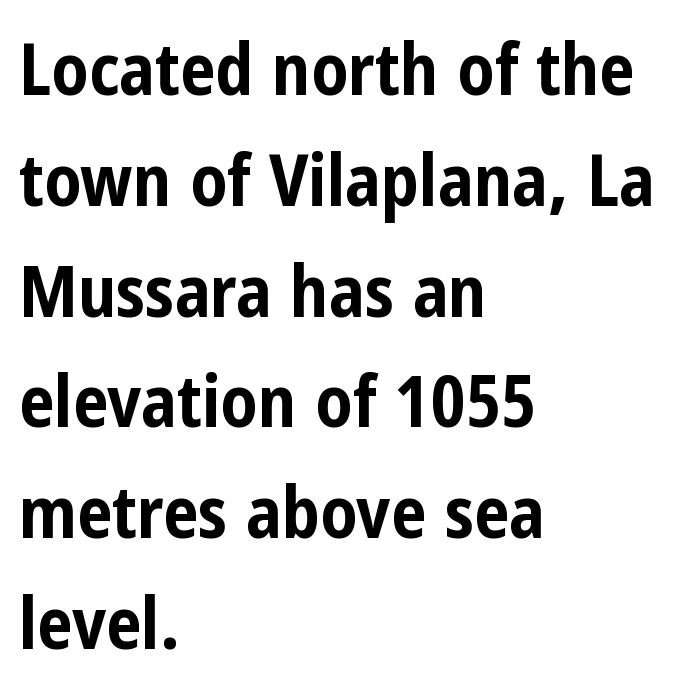
The image shows 71 px bold, condensed sans-serif type, upright; set left-aligned, normal line spacing (1.56x), normal letter spacing, not underlined; low stroke contrast and a medium x-height.
